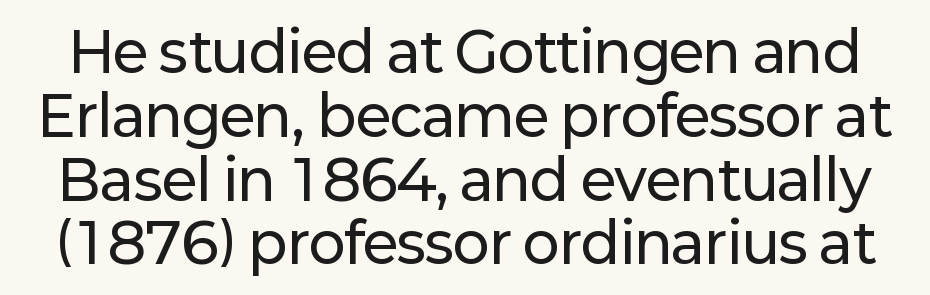
The letterforms sit shoulder to shoulder at normal distance. Is this a fixed-width face? No — the glyphs have proportional, varying widths. Words float on clear page, feet unadorned. No italicization has been applied; the sample stays upright. The text was rendered using a sans face with plain stroke endings.
